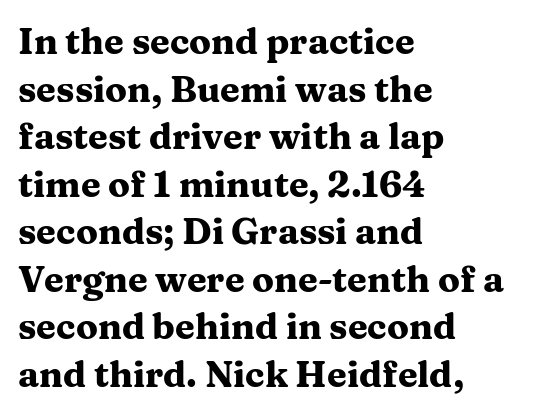
Q: Is the text bold? A: Yes.
Q: Is the text italic (slanted)? A: No, it is upright.
Q: Is the typeface a serif or a sans-serif typeface? A: Serif.
Q: Is the text underlined? A: No.
Q: How is the paragraph aligned? A: Left-aligned.
Q: Is the spacing between letters normal or unusually wide? A: Normal.
Q: Is the spacing between lines tight, normal or loose? A: Normal.
Q: Width (condensed, normal, or wide)? A: Wide.
Q: Stroke contrast? A: Medium.
Q: x-height? A: Medium.
Q: Monospaced? A: No.
